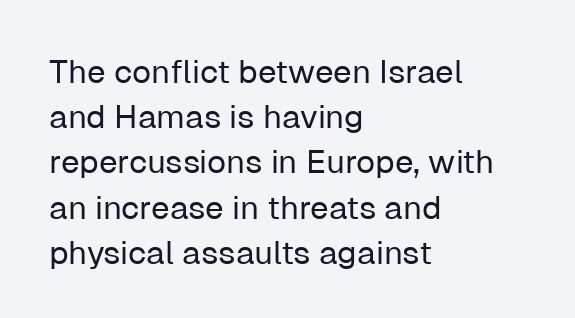
Q: Is the text bold? A: No.
Q: Is the text italic (slanted)? A: No, it is upright.
Q: Is the typeface a serif or a sans-serif typeface? A: Sans-serif.
Q: Is the text underlined? A: No.
Q: How is the paragraph aligned? A: Left-aligned.
Q: Is the spacing between letters normal or unusually wide? A: Normal.
Q: Is the spacing between lines tight, normal or loose? A: Normal.
Q: Width (condensed, normal, or wide)? A: Normal.
Q: Stroke contrast? A: Low.
Q: x-height? A: Medium.
Q: Monospaced? A: No.
